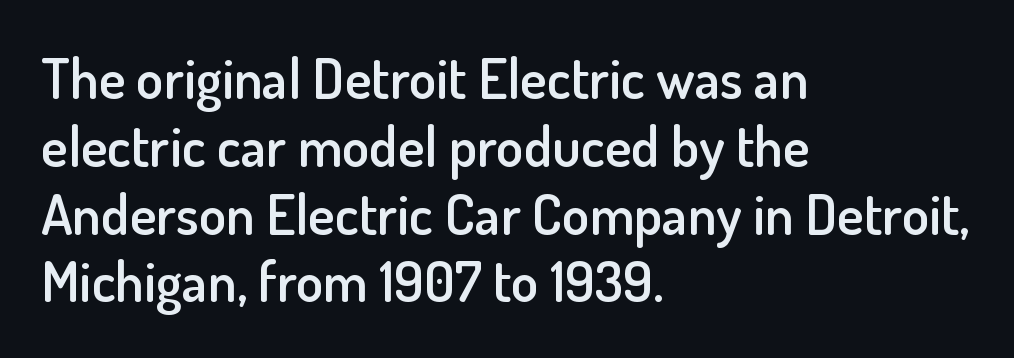
Characters remain perfectly vertical along every line. Underline: absent. Are there feet on the stems? There aren't — it's a sans. The letters advance in unequal steps, a hallmark of proportional type. Every letter is mildly thick-stroked: semibold rather than bold.
